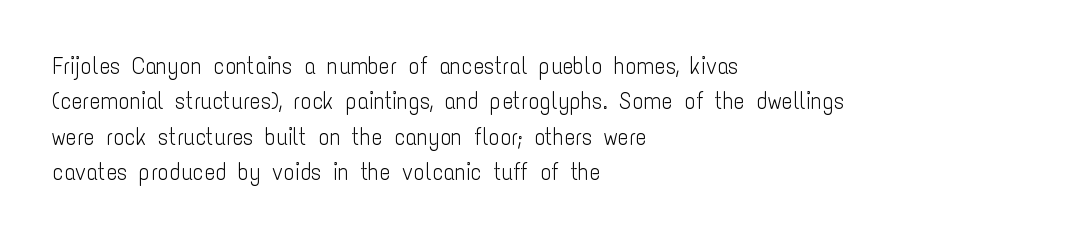
Q: Is the text bold? A: No.
Q: Is the text italic (slanted)? A: No, it is upright.
Q: Is the text underlined? A: No.
Q: How is the paragraph aligned? A: Left-aligned.
Q: Is the spacing between letters normal or unusually wide? A: Normal.
Q: Is the spacing between lines tight, normal or loose? A: Normal.
